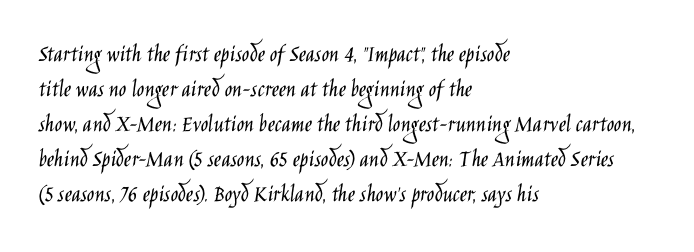
Q: Is the text bold? A: No.
Q: Is the text italic (slanted)? A: Yes.
Q: Is the text underlined? A: No.
Q: How is the paragraph aligned? A: Left-aligned.
Q: Is the spacing between letters normal or unusually wide? A: Normal.
Q: Is the spacing between lines tight, normal or loose? A: Normal.
